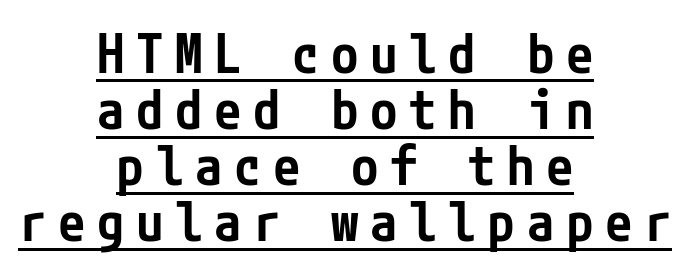
The glyphs are accompanied by a horizontal stroke just below them. Heft: intermediate — a semibold. Short and long lines alike share a common midpoint. In terms of letterform style, serifs are entirely absent. Quick note: interline space is minimal.
